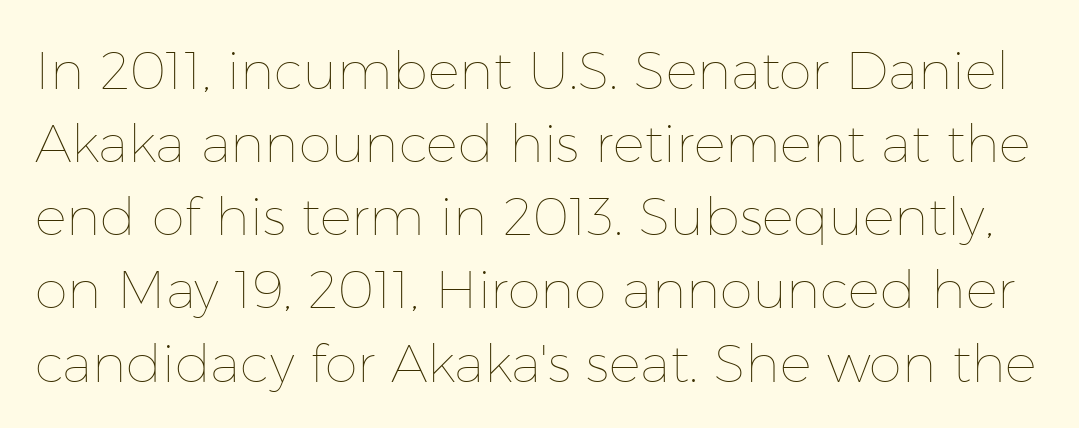
The image shows 53 px thin type, upright; set normal line spacing (1.38x), normal letter spacing, not underlined; low stroke contrast and a medium x-height.
